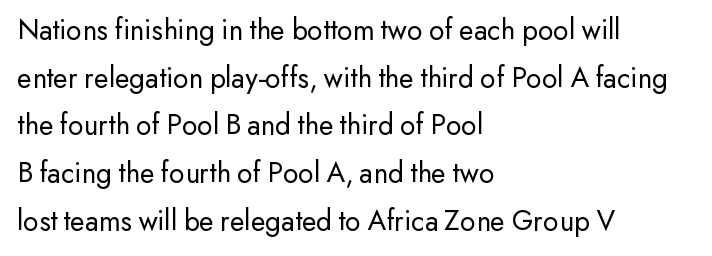
What stands out about the letter spacing? Nothing — it is the standard amount. These lines are set flush left with a ragged right edge. The gap between lines stays unmarked. The typeface has the unassuming heft of standard copy or less.
